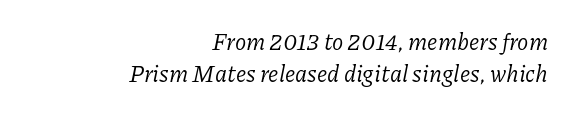
Letter spacing: default. This rendering uses right alignment, leaving the left contour irregular. This reads as an unemphasized weight, regular at the heaviest. This sample uses an oblique cut, with every glyph tilted off the vertical.
